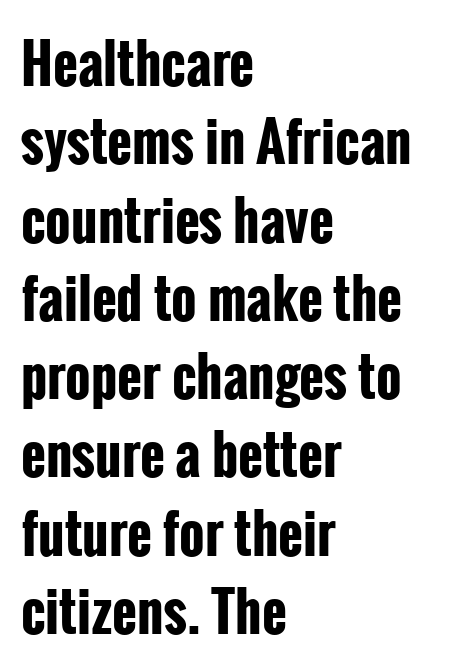
The image shows 54 px bold, condensed sans-serif type, upright; set left-aligned, normal line spacing (1.45x), normal letter spacing, not underlined; low stroke contrast and a medium x-height.
